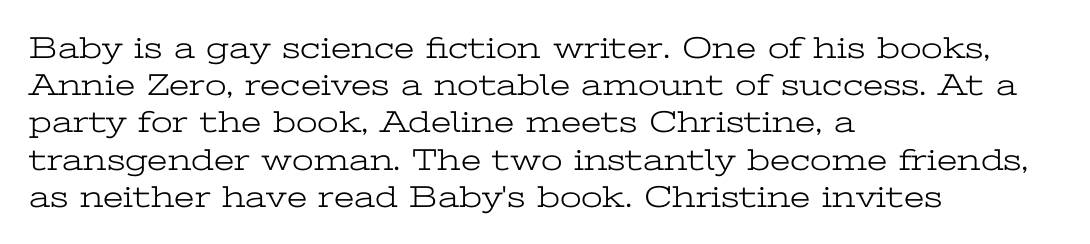
{"serif": "yes", "italic": "no", "bold": "no", "weight": "light", "width": "wide", "stroke_contrast": "low", "x_height": "medium", "monospaced": "no", "underline": "no", "align": "left", "line_spacing_ratio": 1.2, "letter_spacing": "normal", "letter_spacing_em": 0.0, "glyph_px": 31}
